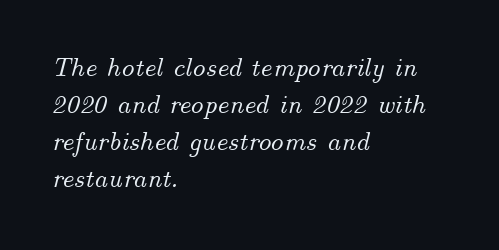
In terms of leading, this rendering sits right in the middle. In terms of posture, this sample is oblique. Rule under the text: the space is simply empty. Reading down the block, your eye returns to a fixed left position each line. In terms of letterspacing, this is plain default setting.
